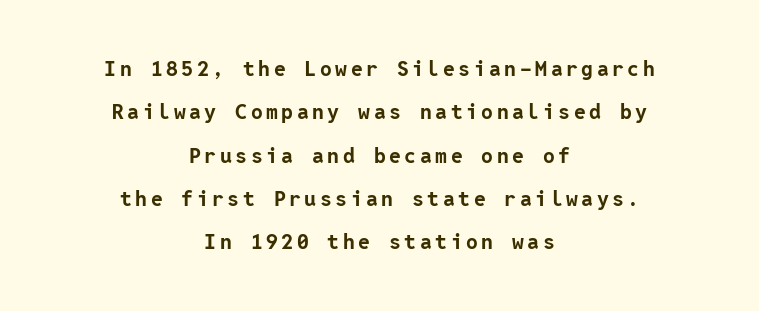
This is the regular roman posture of the typeface. Any mark beneath the type? The region is blank. Is the block centered? Yes — each line is placed symmetrically about the middle. The font is running at its bold setting.
